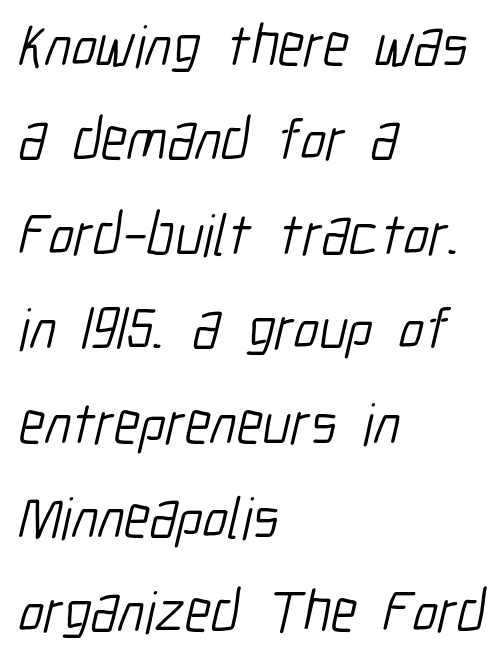
What stands out about the letter spacing? Nothing — it is the standard amount. Each letter's strokes conclude bluntly, with no projecting serifs. Evenly set lines give the paragraph a standard silhouette. Just letters on the line, the space beneath them empty. Horizontally, the lines are justified to the leading edge only. Heaviness? Minimal to ordinary, like unemphasized prose.
